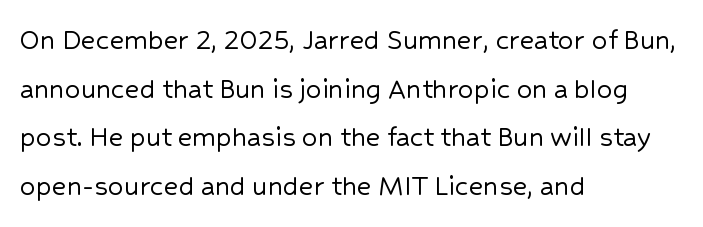
The image shows 31 px sans-serif type, upright; set left-aligned, normal line spacing (1.57x), normal letter spacing, not underlined; low stroke contrast and a medium x-height.
